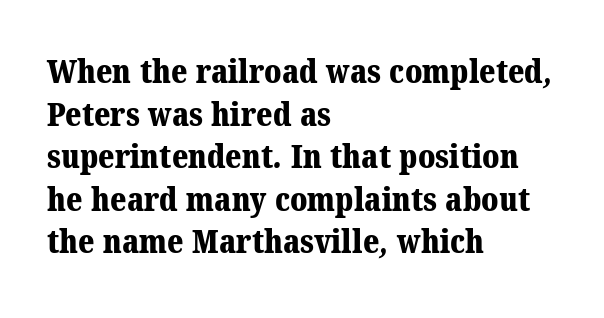
{"serif": "yes", "bold": "yes", "weight": "bold", "width": "normal", "stroke_contrast": "medium", "x_height": "medium", "monospaced": "no", "underline": "no", "align": "left", "line_spacing": "normal", "line_spacing_ratio": 1.29, "letter_spacing": "normal", "letter_spacing_em": 0.0, "glyph_px": 33}
